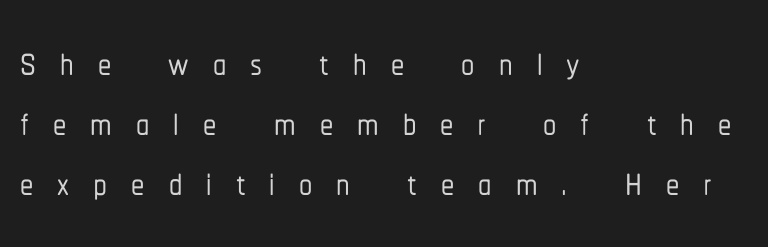
The image shows 53 px condensed sans-serif type, upright; set left-aligned, tight line spacing (1.13x), unusually wide letter spacing (+0.45 em), not underlined; low stroke contrast and a medium x-height.
